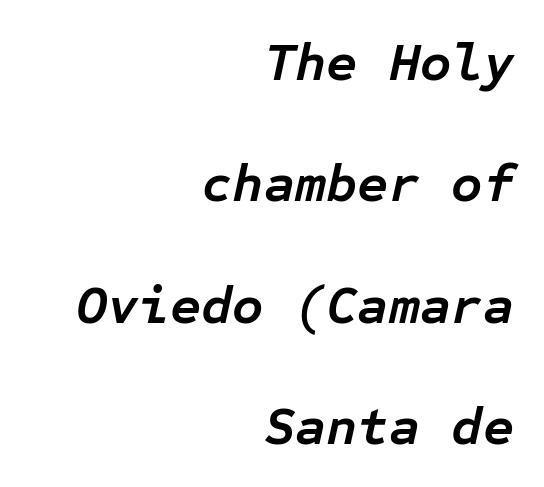
{"italic": "yes", "lean": "right", "slant_degrees": 12, "bold": "yes", "weight": "semibold", "width": "normal", "stroke_contrast": "low", "x_height": "medium", "monospaced": "yes", "underline": "no", "align": "right", "line_spacing": "loose", "line_spacing_ratio": 2.25, "letter_spacing": "normal", "letter_spacing_em": 0.0, "glyph_px": 54}
